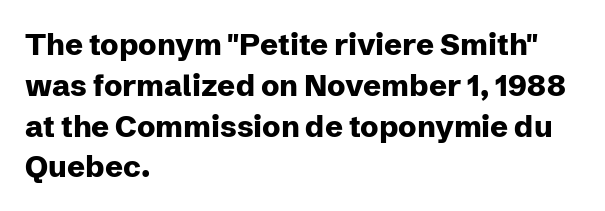
Glyph-to-glyph distance matches everyday printed text. Typographically, this falls in the sans-serif category. If you measured baseline to baseline, you'd find a middling distance. How heavy is the stroke? Heavy — this is a bold. It's the straight-up-and-down kind of type.
